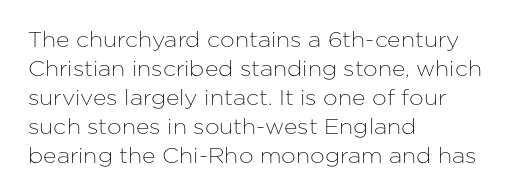
Q: Is the text italic (slanted)? A: No, it is upright.
Q: Is the text underlined? A: No.
Q: How is the paragraph aligned? A: Left-aligned.
Q: Is the spacing between letters normal or unusually wide? A: Normal.
Q: Is the spacing between lines tight, normal or loose? A: Normal.
